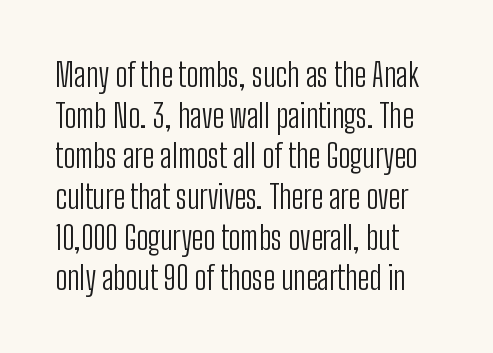
{"serif": "no", "italic": "no", "bold": "no", "weight": "light", "width": "condensed", "stroke_contrast": "low", "x_height": "medium", "monospaced": "no", "underline": "no", "align": "left", "line_spacing": "normal", "line_spacing_ratio": 1.27, "letter_spacing": "normal", "letter_spacing_em": 0.0, "glyph_px": 32}
